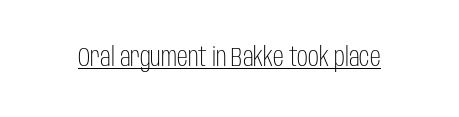
Vertical stems look standard width or narrower in stroke. This sample carries an underscore along the baseline area. Notice how the stems are strictly vertical — no italics here. Spacing between characters is what you'd get straight out of the box.
